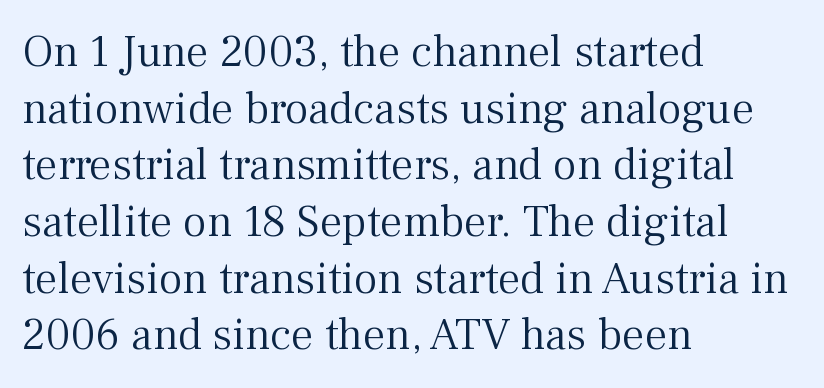
Q: Is the text bold? A: No.
Q: Is the text italic (slanted)? A: No, it is upright.
Q: Is the typeface a serif or a sans-serif typeface? A: Serif.
Q: Is the text underlined? A: No.
Q: How is the paragraph aligned? A: Left-aligned.
Q: Is the spacing between letters normal or unusually wide? A: Normal.
Q: Is the spacing between lines tight, normal or loose? A: Normal.
Q: Width (condensed, normal, or wide)? A: Normal.
Q: Stroke contrast? A: Medium.
Q: x-height? A: Medium.
Q: Monospaced? A: No.
